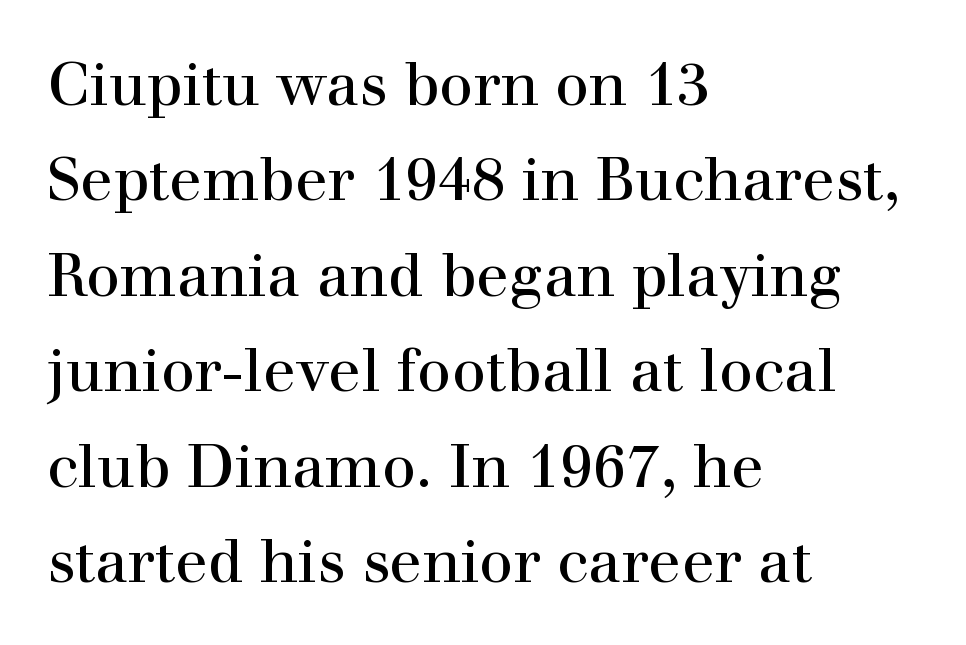
{"serif": "yes", "italic": "no", "bold": "no", "weight": "regular", "width": "normal", "stroke_contrast": "high", "x_height": "medium", "monospaced": "no", "underline": "no", "align": "left", "line_spacing": "normal", "line_spacing_ratio": 1.59, "letter_spacing": "normal", "letter_spacing_em": 0.0, "glyph_px": 60}
